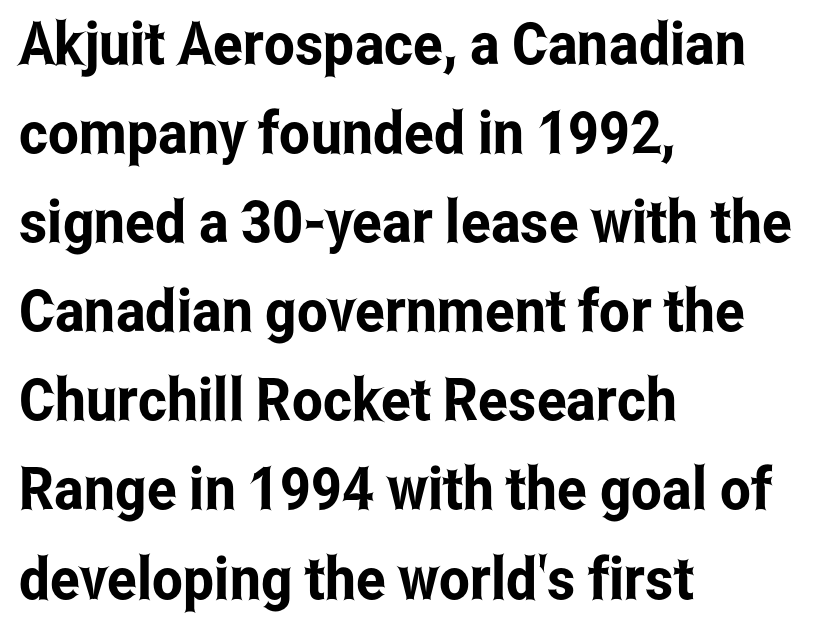
Q: Is the text italic (slanted)? A: No, it is upright.
Q: Is the typeface a serif or a sans-serif typeface? A: Sans-serif.
Q: Is the text underlined? A: No.
Q: How is the paragraph aligned? A: Left-aligned.
Q: Is the spacing between letters normal or unusually wide? A: Normal.
Q: Is the spacing between lines tight, normal or loose? A: Normal.
Q: Width (condensed, normal, or wide)? A: Condensed.
Q: Stroke contrast? A: Low.
Q: x-height? A: Medium.
Q: Monospaced? A: No.
